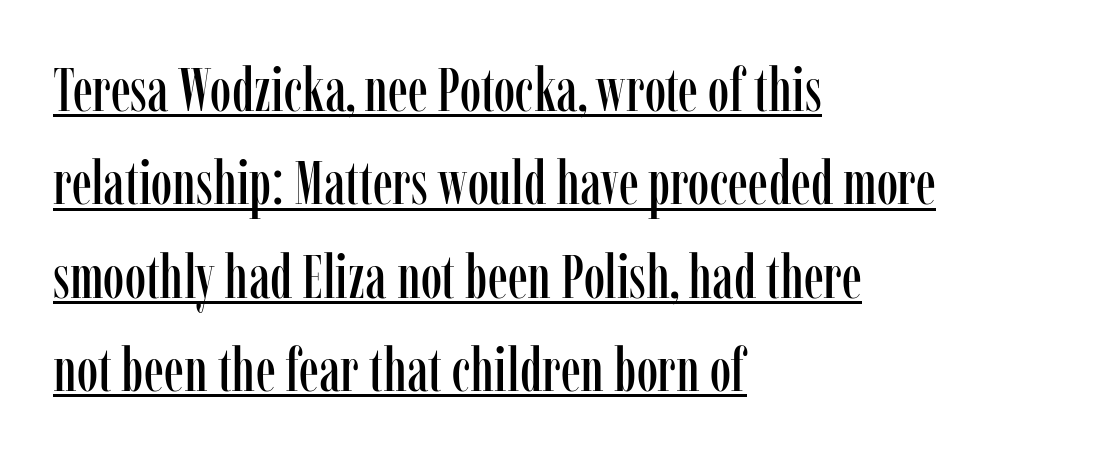
Q: Is the text italic (slanted)? A: No, it is upright.
Q: Is the typeface a serif or a sans-serif typeface? A: Serif.
Q: Is the text underlined? A: Yes.
Q: How is the paragraph aligned? A: Left-aligned.
Q: Is the spacing between letters normal or unusually wide? A: Normal.
Q: Is the spacing between lines tight, normal or loose? A: Normal.
Q: Width (condensed, normal, or wide)? A: Condensed.
Q: Stroke contrast? A: Low.
Q: x-height? A: Medium.
Q: Monospaced? A: No.
